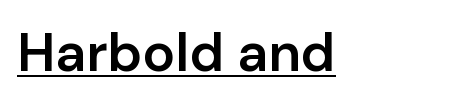
The letters are semibold — heavier than regular but short of a full bold. Every character sits straight up, as roman type does. The letters sit at their default tracking, neither squeezed nor spread. Examine the stroke ends and you'll find no serifs. Is there an underline? Yes — a line sits under the letters.
